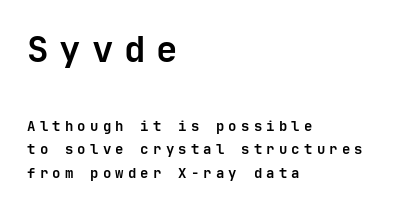
The image shows 36 px semibold sans-serif type, upright; set left-aligned, normal line spacing (1.69x), unusually wide letter spacing (+0.3 em), not underlined; the first (top) block is 2.57x larger; low stroke contrast and a medium x-height.
